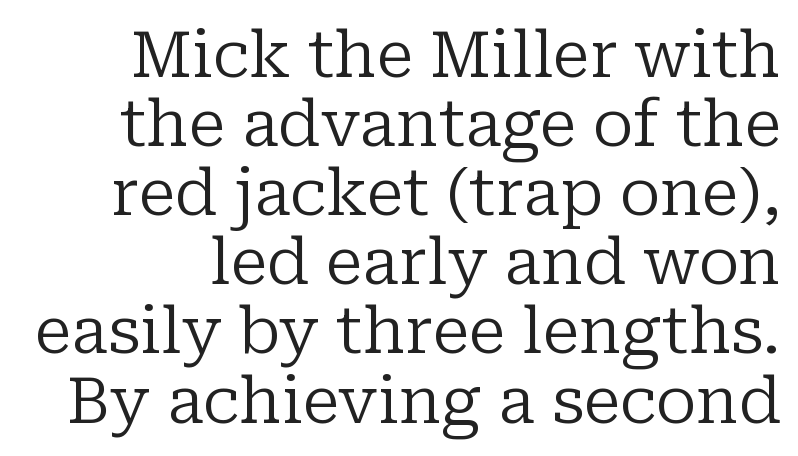
Q: Is the text bold? A: No.
Q: Is the text italic (slanted)? A: No, it is upright.
Q: Is the typeface a serif or a sans-serif typeface? A: Serif.
Q: Is the text underlined? A: No.
Q: Is the spacing between letters normal or unusually wide? A: Normal.
Q: Is the spacing between lines tight, normal or loose? A: Tight.
Q: Width (condensed, normal, or wide)? A: Normal.
Q: Stroke contrast? A: Low.
Q: x-height? A: Medium.
Q: Monospaced? A: No.
